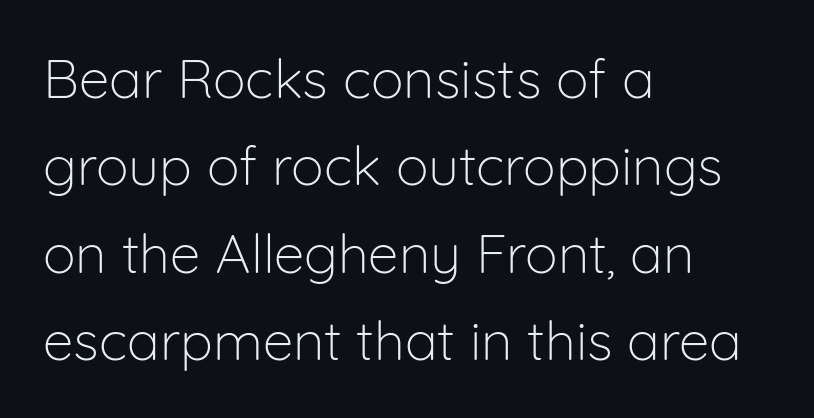
{"serif": "no", "italic": "no", "bold": "no", "weight": "light", "width": "normal", "stroke_contrast": "low", "x_height": "medium", "monospaced": "no", "underline": "no", "align": "left", "line_spacing": "normal", "line_spacing_ratio": 1.59, "letter_spacing": "normal", "letter_spacing_em": 0.0, "glyph_px": 55}
